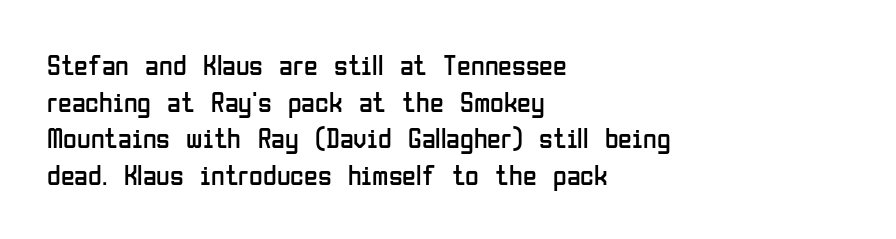
Q: Is the text bold? A: No.
Q: Is the text italic (slanted)? A: No, it is upright.
Q: Is the typeface a serif or a sans-serif typeface? A: Sans-serif.
Q: Is the text underlined? A: No.
Q: How is the paragraph aligned? A: Left-aligned.
Q: Is the spacing between letters normal or unusually wide? A: Normal.
Q: Is the spacing between lines tight, normal or loose? A: Normal.
Q: Width (condensed, normal, or wide)? A: Condensed.
Q: Stroke contrast? A: Low.
Q: x-height? A: Medium.
Q: Monospaced? A: No.
